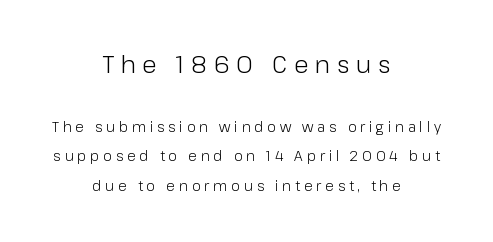
The image shows 24 px text type, upright; set centered, loose line spacing (2.11x), unusually wide letter spacing (+0.27 em), not underlined; the first (top) block is 1.71x larger.
